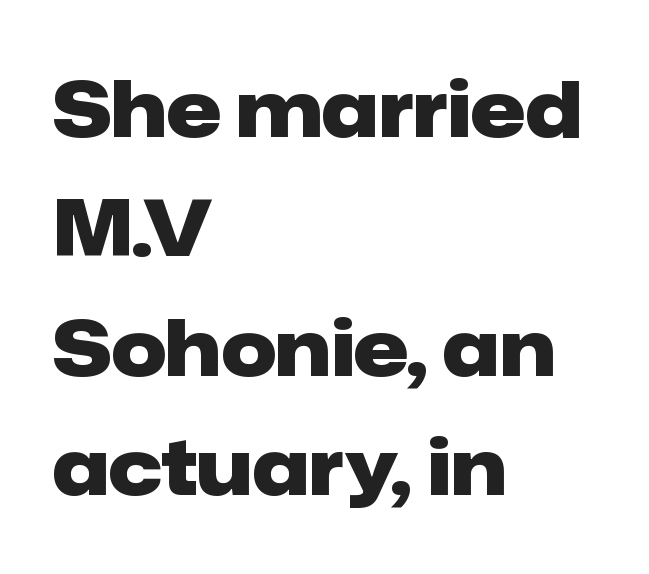
A typesetter would call this proportional, since set widths differ per character. The typesetter chose a ragged-right arrangement here. Any mark beneath the type? The region is blank. When letters stand straight like this, we call the style roman or upright. The rendering keeps characters at their native spacing.
